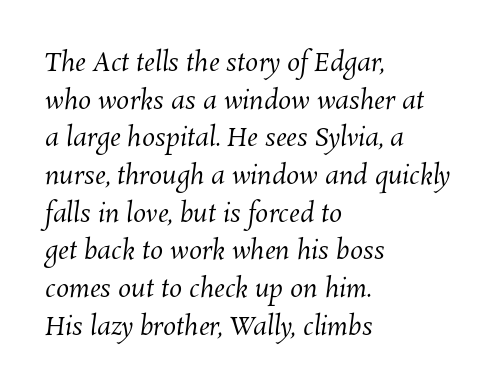
{"bold": "no", "underline": "no", "align": "left", "line_spacing": "normal", "line_spacing_ratio": 1.45, "letter_spacing": "normal", "letter_spacing_em": 0.0, "glyph_px": 26}
